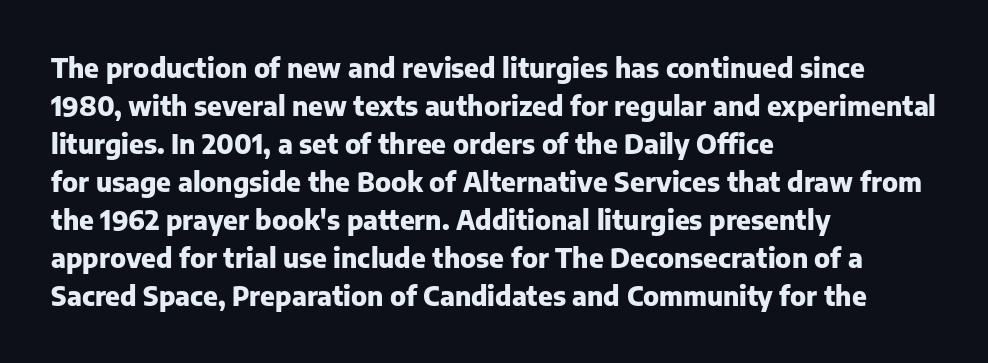
{"italic": "no", "bold": "yes", "underline": "no", "align": "left", "line_spacing": "normal", "line_spacing_ratio": 1.46, "letter_spacing": "normal", "letter_spacing_em": 0.0, "glyph_px": 26}
